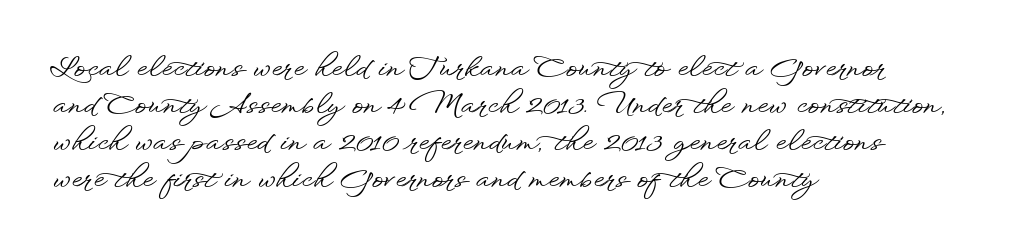
The image shows 28 px wide sans-serif type; set left-aligned, normal line spacing (1.32x), normal letter spacing, not underlined; low stroke contrast and a small x-height.
